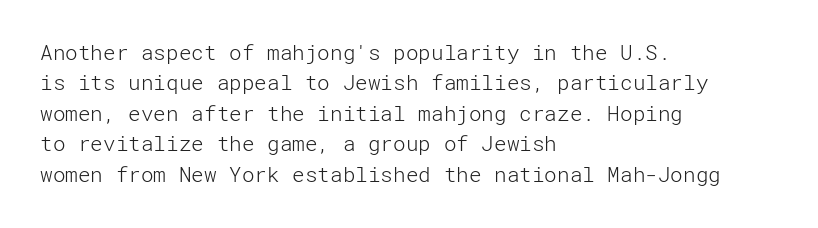
{"italic": "no", "bold": "no", "underline": "no", "align": "left", "line_spacing": "normal", "line_spacing_ratio": 1.45, "letter_spacing": "normal", "letter_spacing_em": 0.0, "glyph_px": 21}
